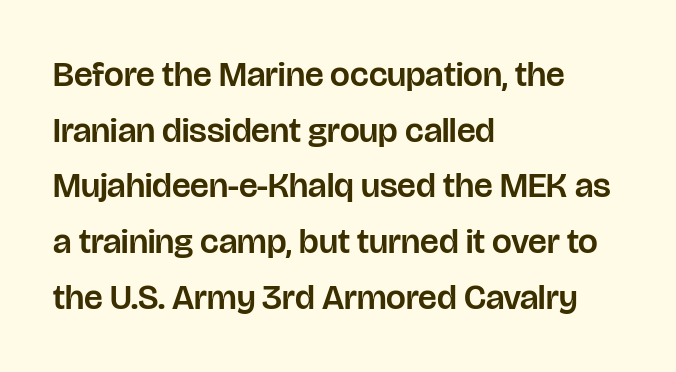
The leading is moderate, giving the passage an even texture. A typesetter would call this zero additional tracking. Characters remain perfectly vertical along every line. What kind of face is this? One without serifs — a sans. Visually the block forms a straight wall on the left and a jagged coastline on the right. Only glyphs here, with clear space below each row.
